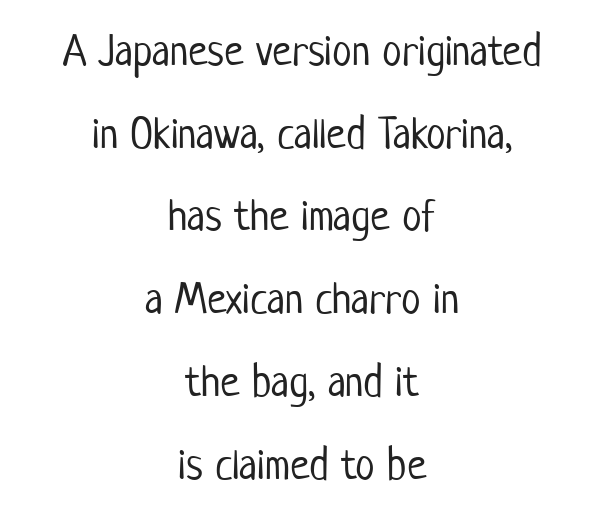
Descender tails drop into unmarked territory. These lines are rendered in a variable-pitch font. Weight: in the light-to-regular range. Are there feet on the stems? There aren't — it's a sans. Every row of glyphs is offset so its center matches the block's center. Letter spacing: default.
